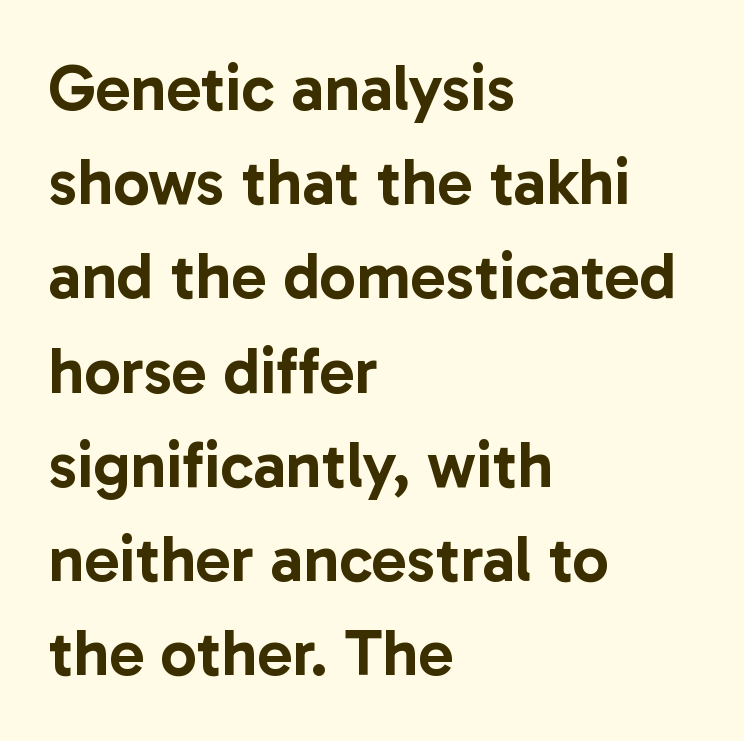
{"serif": "no", "italic": "no", "width": "normal", "stroke_contrast": "low", "x_height": "medium", "monospaced": "no", "underline": "no", "align": "left", "line_spacing": "normal", "line_spacing_ratio": 1.45, "letter_spacing": "normal", "letter_spacing_em": 0.0, "glyph_px": 65}
